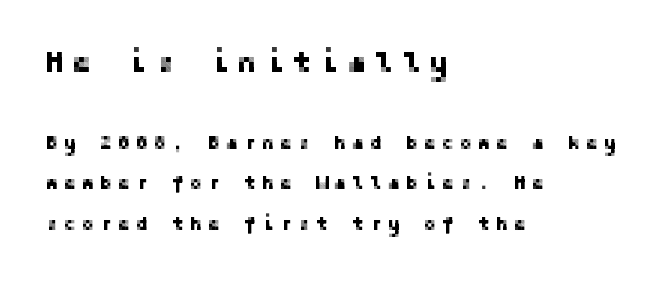
The image shows 29 px sans-serif type, upright; set left-aligned, loose line spacing (2.15x), unusually wide letter spacing (+0.28 em), not underlined; the first (top) block is 1.53x larger; low stroke contrast and a medium x-height.
